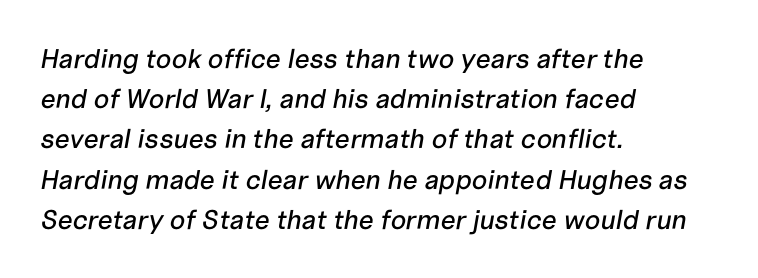
The image shows 27 px text type, italic (leaning right); set left-aligned, normal line spacing (1.49x), normal letter spacing, not underlined.
